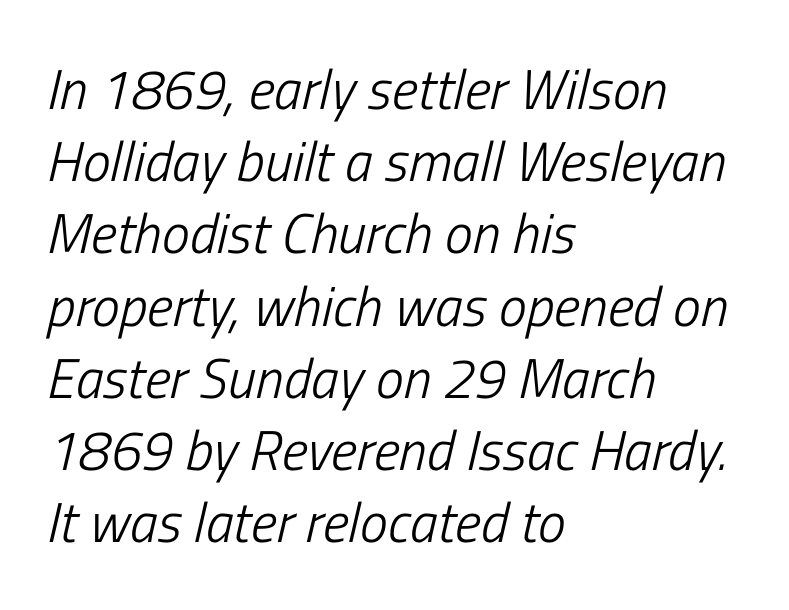
Quick note: interline space is typical. Anything drawn beneath the words? Only blank space. Is the letter spacing exaggerated? No — it looks like the ordinary default. Do the characters align in a grid? No, the font is proportional. There's an unmistakable incline to the writing here. Reading down the block, your eye returns to a fixed left position each line.
